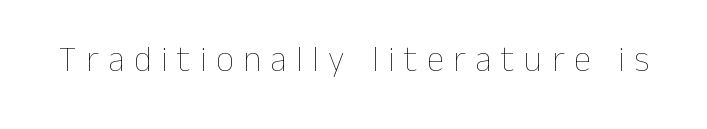
The image shows 35 px thin type, upright; set unusually wide letter spacing (+0.27 em), not underlined; low stroke contrast and a medium x-height.
